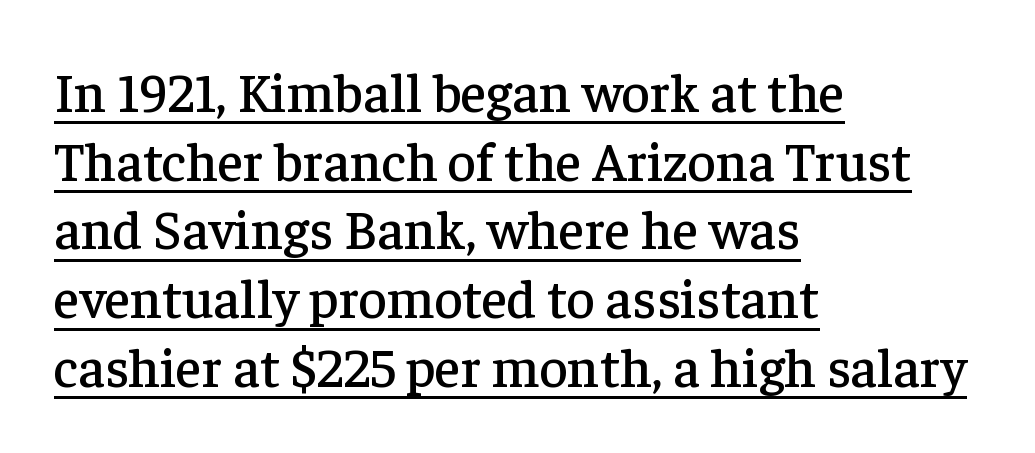
The specimen reads as upright at a glance. This rendering uses left alignment, leaving the right contour irregular. This is serif lettering, the kind often seen in printed books. Letter spacing: default. How would I describe the line gaps? Plain and ordinary.
